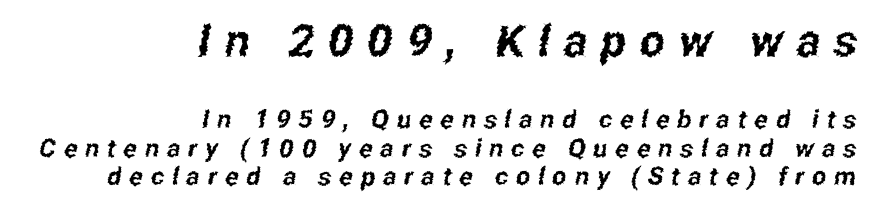
{"serif": "no", "width": "condensed", "stroke_contrast": "low", "x_height": "medium", "monospaced": "no", "underline": "no", "align": "right", "line_spacing": "tight", "line_spacing_ratio": 1.15, "letter_spacing": "wide", "letter_spacing_em": 0.32, "larger_block": "first", "size_ratio": 1.76, "glyph_px": 44}
